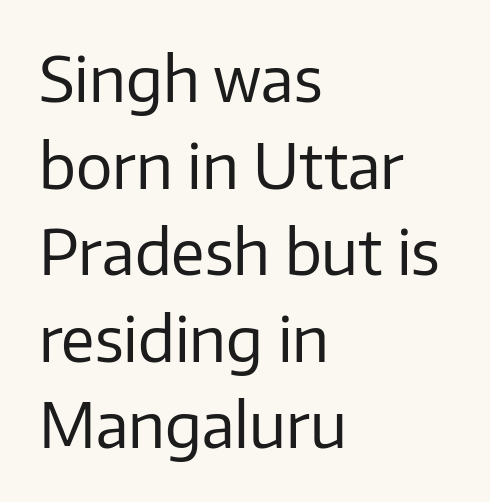
Q: Is the text bold? A: No.
Q: Is the text italic (slanted)? A: No, it is upright.
Q: Is the typeface a serif or a sans-serif typeface? A: Sans-serif.
Q: Is the text underlined? A: No.
Q: How is the paragraph aligned? A: Left-aligned.
Q: Is the spacing between letters normal or unusually wide? A: Normal.
Q: Is the spacing between lines tight, normal or loose? A: Normal.
Q: Width (condensed, normal, or wide)? A: Normal.
Q: Stroke contrast? A: Low.
Q: x-height? A: Medium.
Q: Monospaced? A: No.
